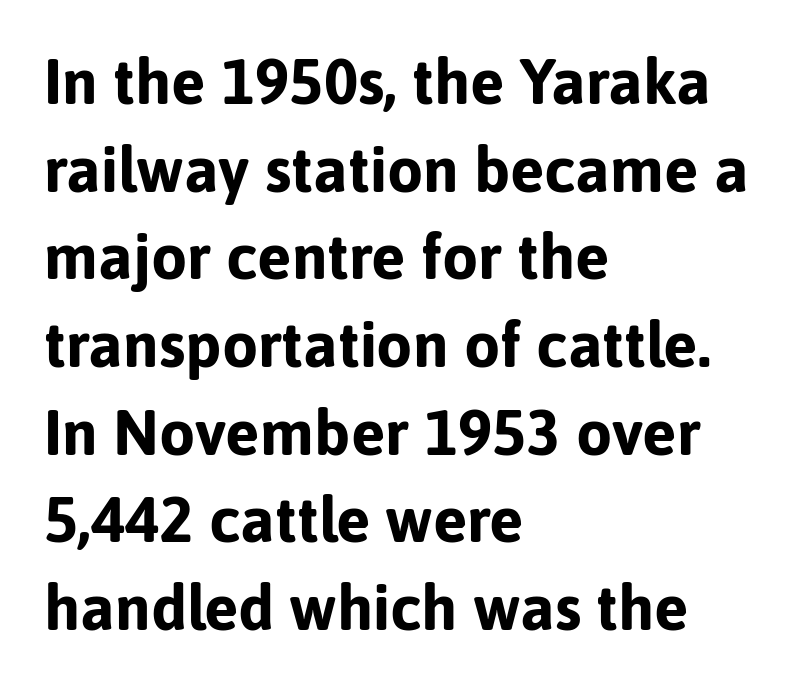
{"serif": "no", "italic": "no", "bold": "yes", "weight": "bold", "width": "normal", "stroke_contrast": "low", "x_height": "medium", "monospaced": "no", "underline": "no", "align": "left", "line_spacing": "normal", "line_spacing_ratio": 1.37, "letter_spacing": "normal", "letter_spacing_em": 0.0, "glyph_px": 64}
